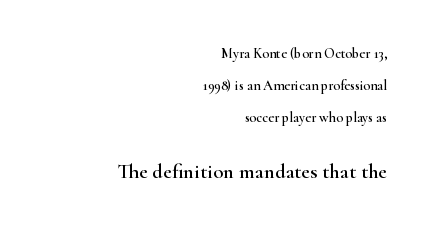
{"italic": "no", "underline": "no", "align": "right", "line_spacing": "loose", "line_spacing_ratio": 2.28, "letter_spacing": "normal", "letter_spacing_em": 0.0, "larger_block": "second", "size_ratio": 1.5, "glyph_px": 21}
